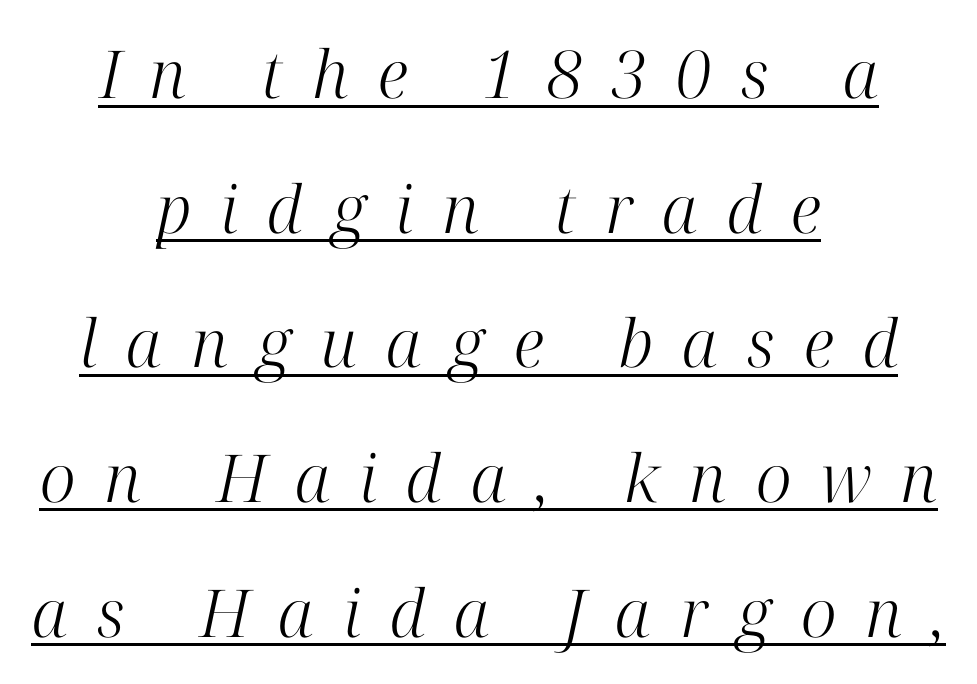
Baseline-to-baseline distance is far greater than the letter height. This sample has the flowing, uneven cadence of proportional lettering. The sample's only ornament is a line tracing under the words. The letters carry serifs — small finishing strokes at the ends of their stems. Short and long lines alike share a common midpoint.
